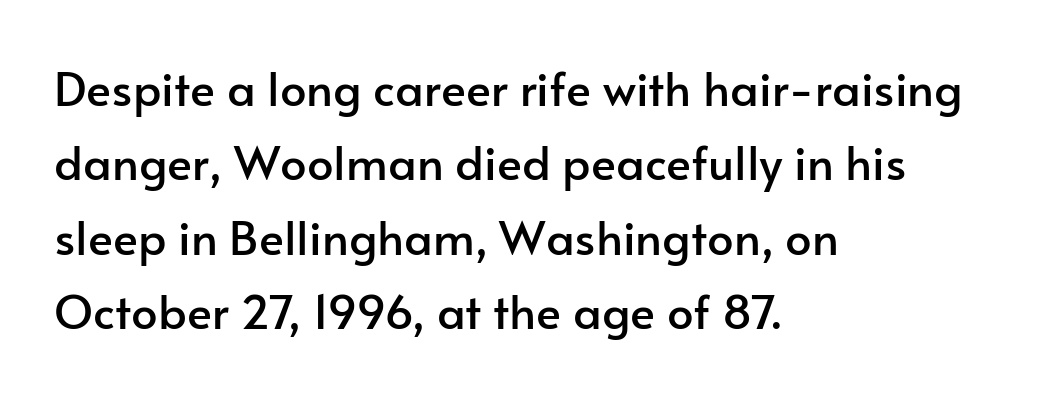
The image shows 47 px sans-serif type, upright; set left-aligned, normal line spacing (1.58x), normal letter spacing, not underlined; low stroke contrast and a small x-height.
